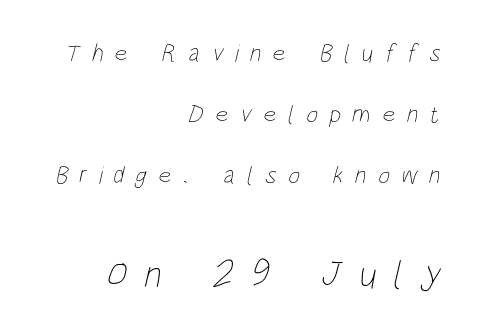
{"bold": "no", "weight": "thin", "width": "condensed", "stroke_contrast": "low", "x_height": "large", "monospaced": "no", "underline": "no", "align": "right", "line_spacing": "loose", "line_spacing_ratio": 2.45, "letter_spacing": "wide", "letter_spacing_em": 0.46, "larger_block": "second", "size_ratio": 1.52, "glyph_px": 38}
